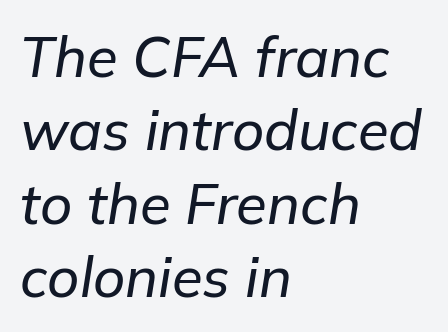
Q: Is the text italic (slanted)? A: Yes, it leans right by about 9 degrees.
Q: Is the text underlined? A: No.
Q: How is the paragraph aligned? A: Left-aligned.
Q: Is the spacing between letters normal or unusually wide? A: Normal.
Q: Is the spacing between lines tight, normal or loose? A: Normal.
Q: Width (condensed, normal, or wide)? A: Normal.
Q: Stroke contrast? A: Low.
Q: x-height? A: Medium.
Q: Monospaced? A: No.
